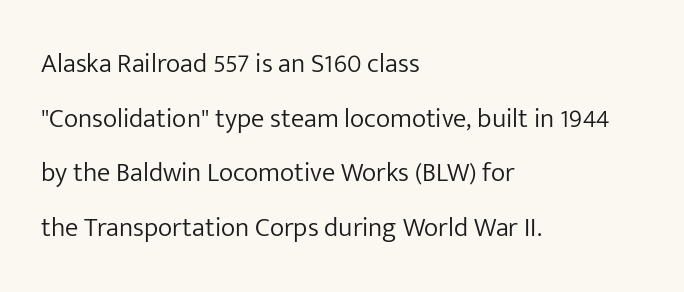
Characters remain perfectly vertical along every line. Think standard paragraph weight, or any step lighter than that. How would I describe the line gaps? Wide and relaxed. The compositor pushed each line to the left boundary. The letterforms sit shoulder to shoulder at normal distance. Type without underlining.
